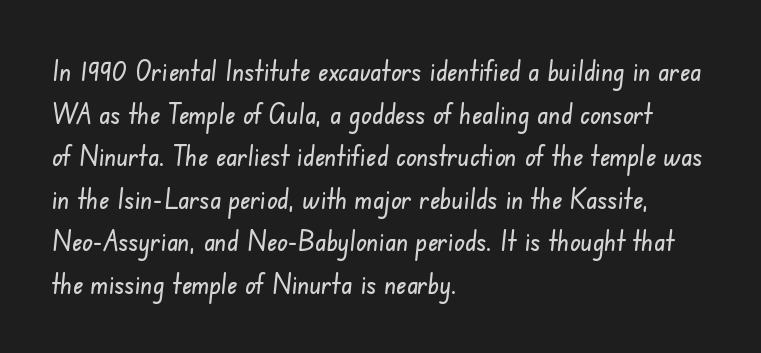
{"serif": "no", "width": "condensed", "stroke_contrast": "low", "x_height": "small", "monospaced": "no", "underline": "no", "align": "left", "line_spacing": "normal", "line_spacing_ratio": 1.52, "letter_spacing": "normal", "letter_spacing_em": 0.0, "glyph_px": 28}
